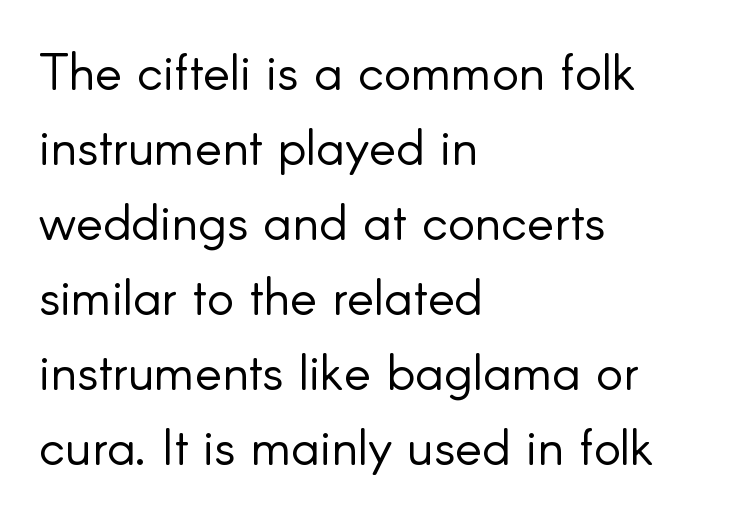
The image shows 51 px light sans-serif type, upright; set left-aligned, normal line spacing (1.47x), normal letter spacing, not underlined; low stroke contrast and a small x-height.
